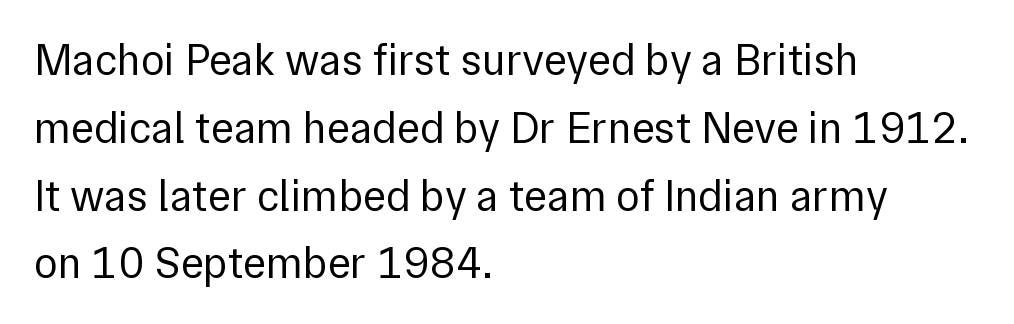
The image shows 44 px regular-weight sans-serif type, upright; set left-aligned, normal line spacing (1.54x), normal letter spacing, not underlined; low stroke contrast and a medium x-height.
